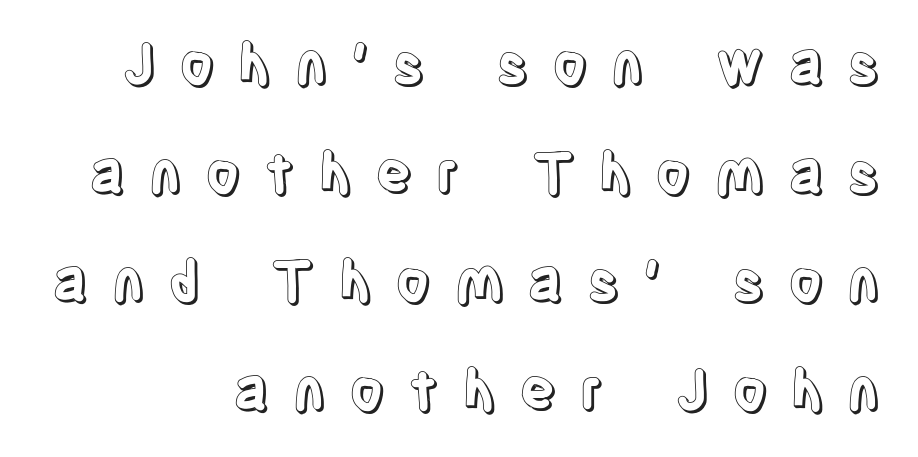
{"italic": "no", "width": "condensed", "x_height": "large", "monospaced": "no", "underline": "no", "align": "right", "line_spacing": "loose", "line_spacing_ratio": 1.94, "letter_spacing": "wide", "letter_spacing_em": 0.4, "glyph_px": 56}
